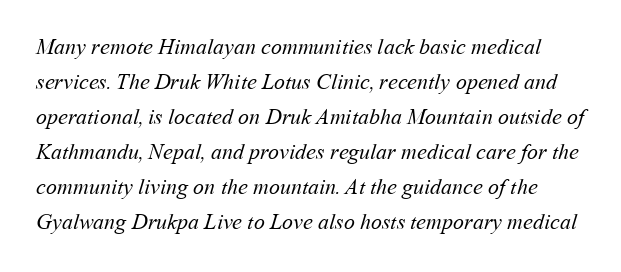
The image shows 22 px text type; set normal line spacing (1.59x), normal letter spacing, not underlined.
